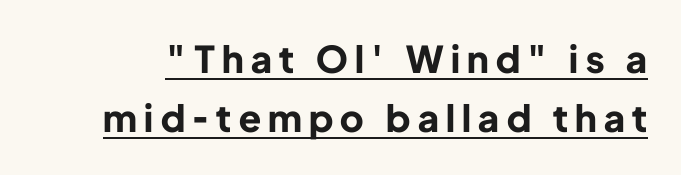
The image shows 37 px bold sans-serif type, upright; set normal line spacing (1.59x), unusually wide letter spacing (+0.2 em), underlined; low stroke contrast and a medium x-height.
